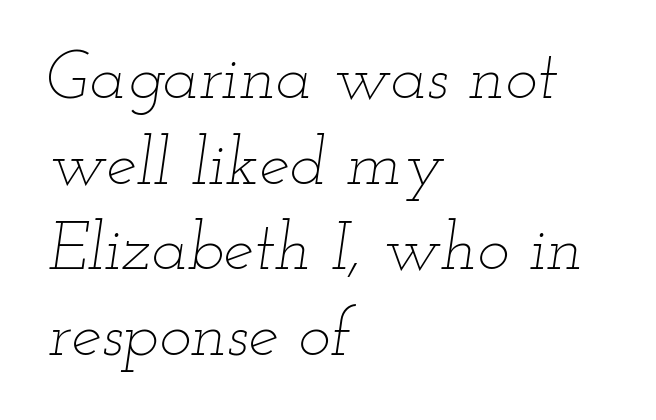
Q: Is the text bold? A: No.
Q: Is the text italic (slanted)? A: Yes, it leans right by about 12 degrees.
Q: Is the text underlined? A: No.
Q: How is the paragraph aligned? A: Left-aligned.
Q: Is the spacing between letters normal or unusually wide? A: Normal.
Q: Is the spacing between lines tight, normal or loose? A: Normal.
Q: Width (condensed, normal, or wide)? A: Wide.
Q: Stroke contrast? A: Low.
Q: x-height? A: Small.
Q: Monospaced? A: No.
